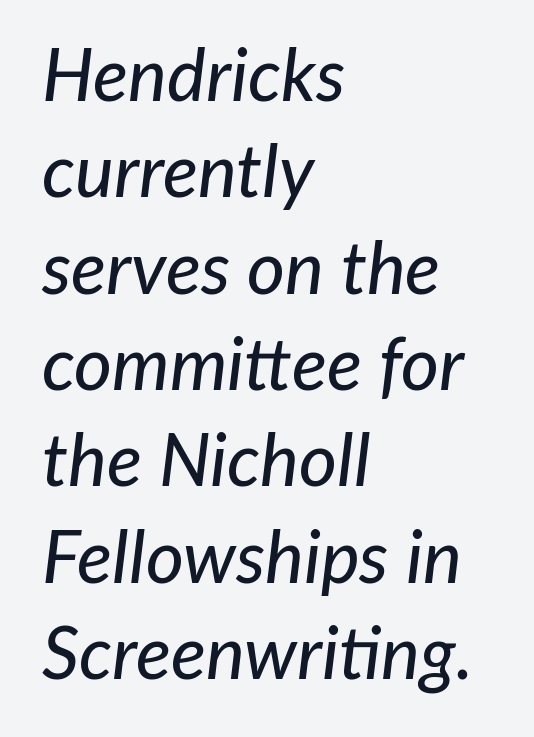
Nobody drew a line under any word here. Notice how the stems are inclined rather than vertical — that's the hallmark of italics. Caption: multi-line text, flush left, ragged right. Nobody touched the tracking dial on this one. Each new line begins a customary step beneath the previous one.
